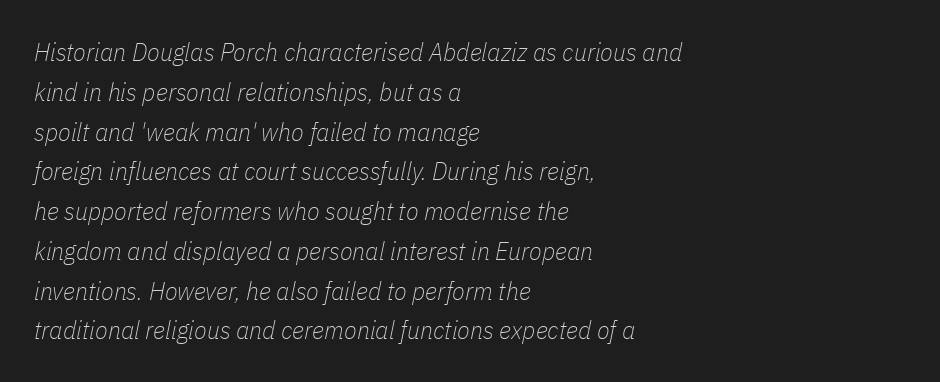
{"italic": "yes", "lean": "right", "slant_degrees": 11, "bold": "no", "underline": "no", "align": "left", "line_spacing": "normal", "line_spacing_ratio": 1.53, "letter_spacing": "normal", "letter_spacing_em": 0.0, "glyph_px": 26}
